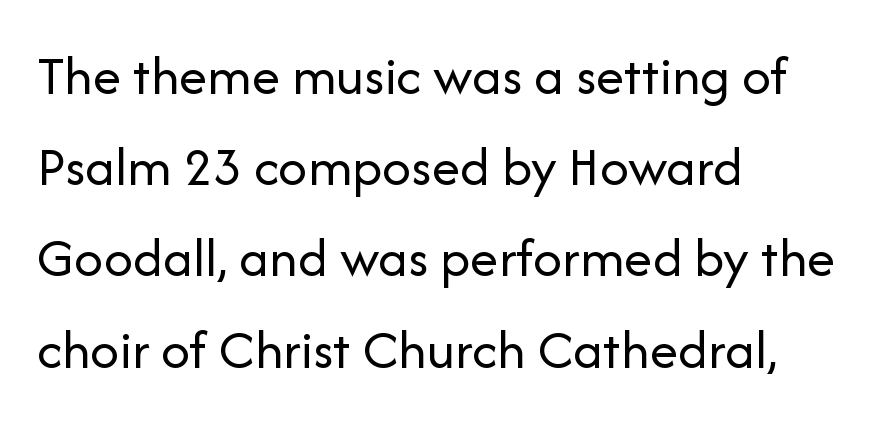
These lines are rendered in a variable-pitch font. Visually the block forms a straight wall on the left and a jagged coastline on the right. Leading matches the norm, producing a regular column. The area under the type is left untouched. No extra tracking has been applied to these lines.
